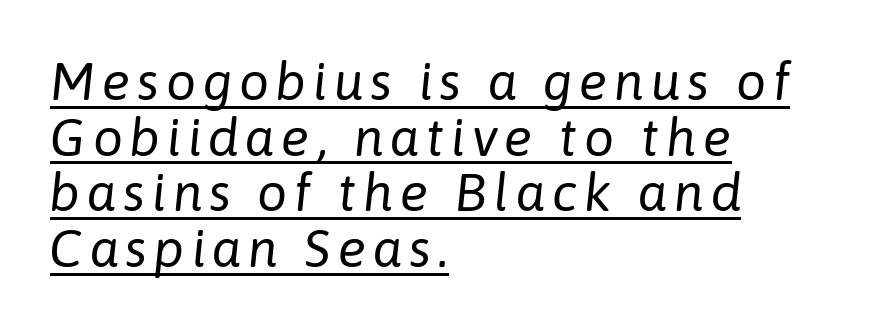
The image shows 53 px regular-weight type, italic (leaning right); set left-aligned, tight line spacing (1.05x), underlined; low stroke contrast and a medium x-height.
